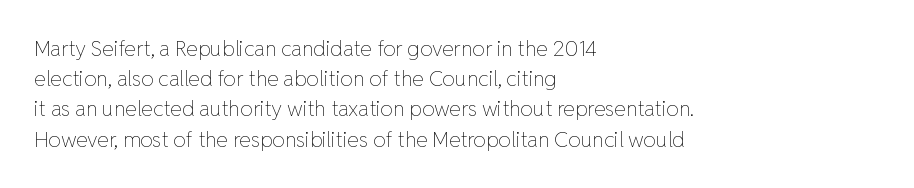
{"italic": "no", "bold": "no", "underline": "no", "align": "left", "line_spacing": "normal", "line_spacing_ratio": 1.44, "letter_spacing": "normal", "letter_spacing_em": 0.0, "glyph_px": 21}
